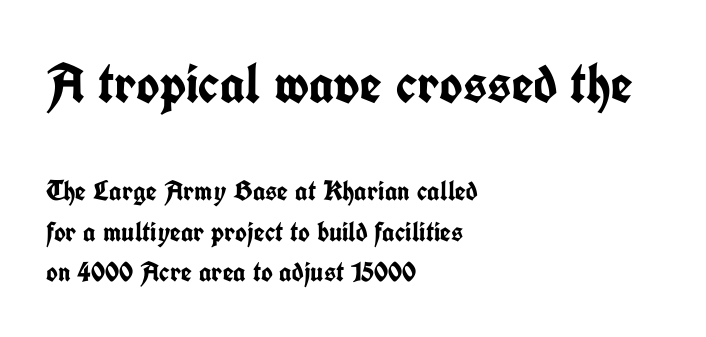
The tracking reads as untouched default to a designer's eye. Regarding leading, the lines here are spaced in the standard way. The face used here is proportionally spaced, like ordinary book or web type. Is the block centered? No — it sits flush against the left margin. Posture: upright roman.
